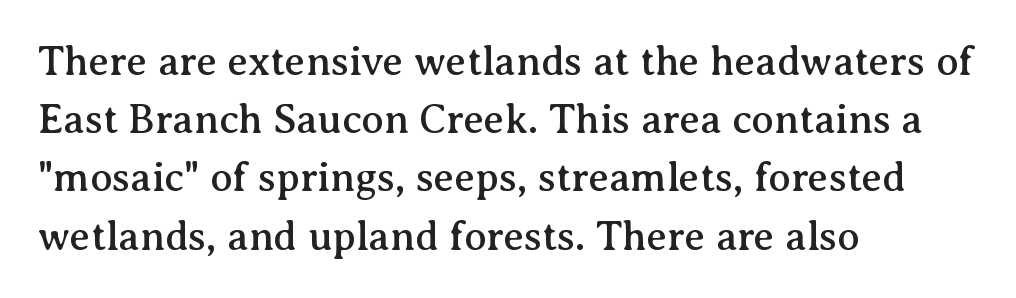
Q: Is the text italic (slanted)? A: No, it is upright.
Q: Is the typeface a serif or a sans-serif typeface? A: Serif.
Q: Is the text underlined? A: No.
Q: How is the paragraph aligned? A: Left-aligned.
Q: Is the spacing between letters normal or unusually wide? A: Normal.
Q: Is the spacing between lines tight, normal or loose? A: Normal.
Q: Width (condensed, normal, or wide)? A: Normal.
Q: Stroke contrast? A: Medium.
Q: x-height? A: Medium.
Q: Monospaced? A: No.
